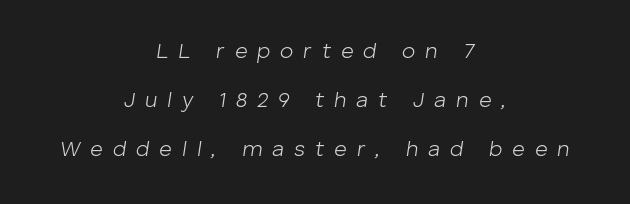
Q: Is the text bold? A: No.
Q: Is the text italic (slanted)? A: Yes, it leans right by about 8 degrees.
Q: Is the text underlined? A: No.
Q: How is the paragraph aligned? A: Centered.
Q: Is the spacing between letters normal or unusually wide? A: Unusually wide.
Q: Is the spacing between lines tight, normal or loose? A: Loose.
